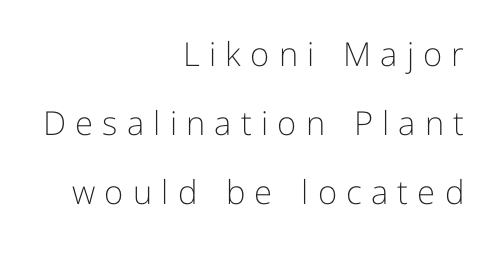
Note the varied advance widths — an 'i' is clearly narrower than an 'm'. Line spacing here is loose. The typesetter chose a ragged-left arrangement here. Glyph-to-glyph distance is far greater than everyday printed text. Underlining? Definitely not there.
